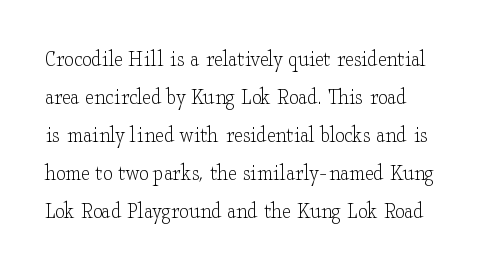
Caption: standard tracking, unaltered. How would I describe the line gaps? Plain and ordinary. Notice how the stems are strictly vertical — no italics here. The typeface has the unassuming heft of standard copy or less. The lines are quadded left.
